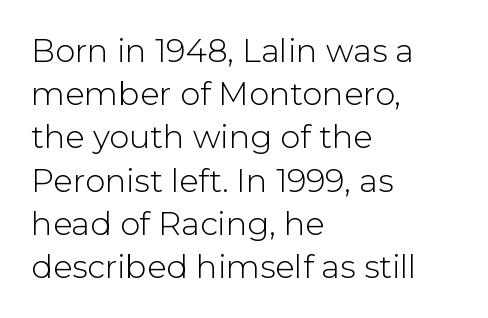
Q: Is the text bold? A: No.
Q: Is the text italic (slanted)? A: No, it is upright.
Q: Is the typeface a serif or a sans-serif typeface? A: Sans-serif.
Q: Is the text underlined? A: No.
Q: How is the paragraph aligned? A: Left-aligned.
Q: Is the spacing between letters normal or unusually wide? A: Normal.
Q: Is the spacing between lines tight, normal or loose? A: Normal.
Q: Width (condensed, normal, or wide)? A: Normal.
Q: Stroke contrast? A: Low.
Q: x-height? A: Medium.
Q: Monospaced? A: No.
